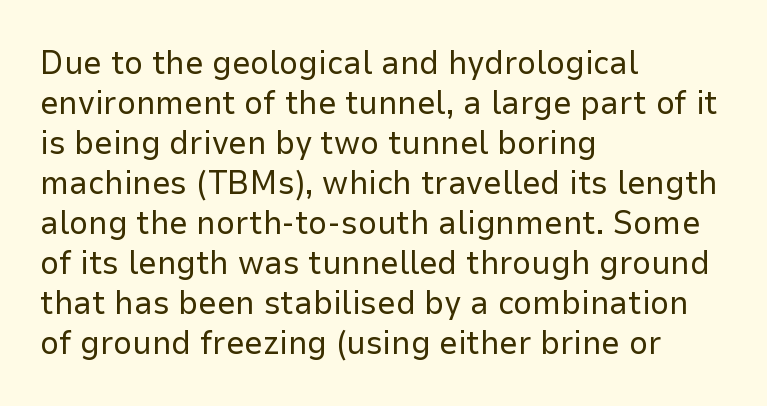
{"serif": "no", "italic": "no", "bold": "no", "weight": "regular", "width": "normal", "stroke_contrast": "low", "x_height": "medium", "monospaced": "no", "underline": "no", "align": "left", "line_spacing_ratio": 1.21, "letter_spacing": "normal", "letter_spacing_em": 0.0, "glyph_px": 33}
